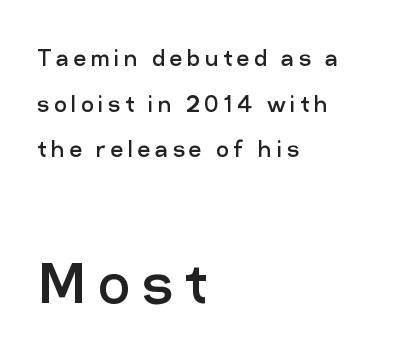
The image shows 71 px regular-weight sans-serif type, upright; set left-aligned, normal line spacing (1.63x), not underlined; the second (bottom) block is 2.54x larger; low stroke contrast and a medium x-height.
